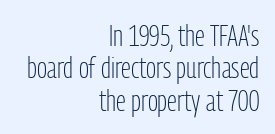
Q: Is the text bold? A: No.
Q: Is the text italic (slanted)? A: No, it is upright.
Q: Is the typeface a serif or a sans-serif typeface? A: Sans-serif.
Q: Is the text underlined? A: No.
Q: How is the paragraph aligned? A: Right-aligned.
Q: Is the spacing between letters normal or unusually wide? A: Normal.
Q: Is the spacing between lines tight, normal or loose? A: Tight.
Q: Width (condensed, normal, or wide)? A: Condensed.
Q: Stroke contrast? A: Low.
Q: x-height? A: Medium.
Q: Monospaced? A: No.
